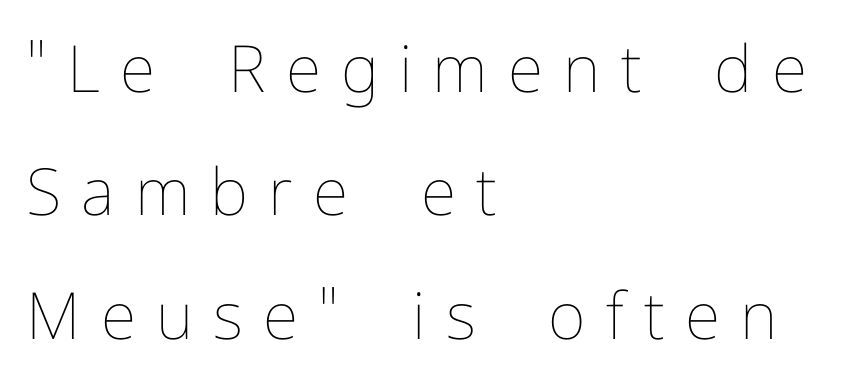
{"italic": "no", "bold": "no", "weight": "thin", "width": "normal", "stroke_contrast": "low", "x_height": "medium", "monospaced": "no", "underline": "no", "align": "left", "line_spacing": "loose", "line_spacing_ratio": 1.9, "letter_spacing": "wide", "letter_spacing_em": 0.31, "glyph_px": 65}
